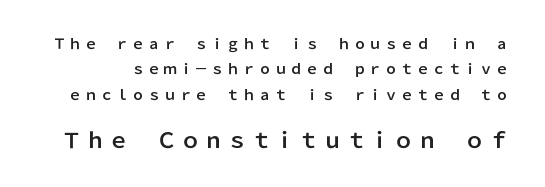
Note: smaller setting up top, larger setting below. Anything drawn beneath the words? Only blank space. Is there any slant? The stems are plumb.
